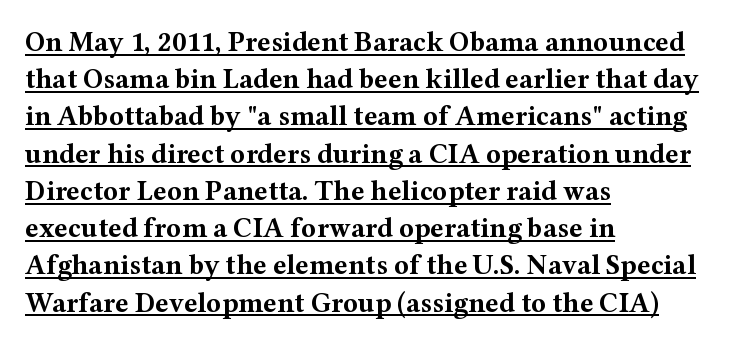
Q: Is the text bold? A: Yes.
Q: Is the text italic (slanted)? A: No, it is upright.
Q: Is the typeface a serif or a sans-serif typeface? A: Serif.
Q: Is the text underlined? A: Yes.
Q: How is the paragraph aligned? A: Left-aligned.
Q: Is the spacing between letters normal or unusually wide? A: Normal.
Q: Is the spacing between lines tight, normal or loose? A: Normal.
Q: Width (condensed, normal, or wide)? A: Wide.
Q: Stroke contrast? A: Medium.
Q: x-height? A: Medium.
Q: Monospaced? A: No.
